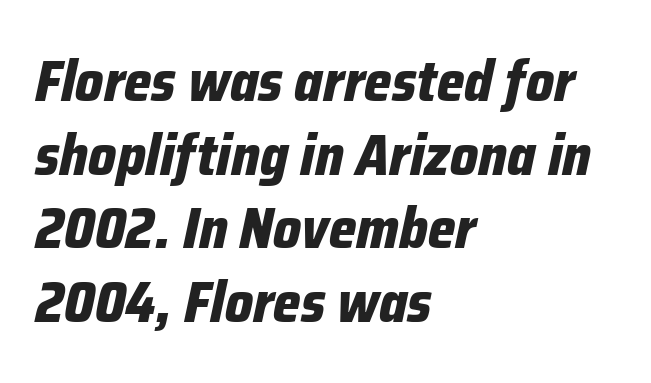
The image shows 58 px bold, condensed type, italic (leaning right); set left-aligned, normal line spacing (1.27x), normal letter spacing, not underlined; low stroke contrast and a medium x-height.
